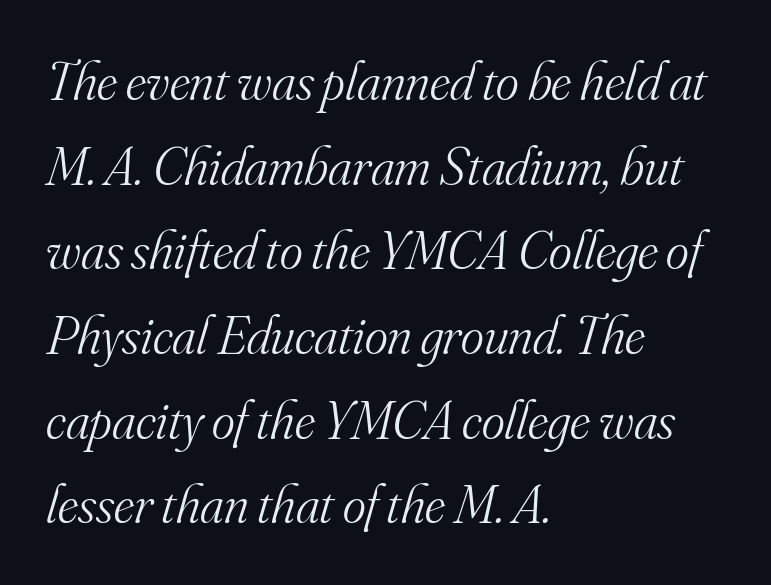
Q: Is the text bold? A: No.
Q: Is the text italic (slanted)? A: Yes, it leans right by about 16 degrees.
Q: Is the typeface a serif or a sans-serif typeface? A: Serif.
Q: Is the text underlined? A: No.
Q: How is the paragraph aligned? A: Left-aligned.
Q: Is the spacing between letters normal or unusually wide? A: Normal.
Q: Is the spacing between lines tight, normal or loose? A: Normal.
Q: Width (condensed, normal, or wide)? A: Normal.
Q: Stroke contrast? A: Medium.
Q: x-height? A: Small.
Q: Monospaced? A: No.
